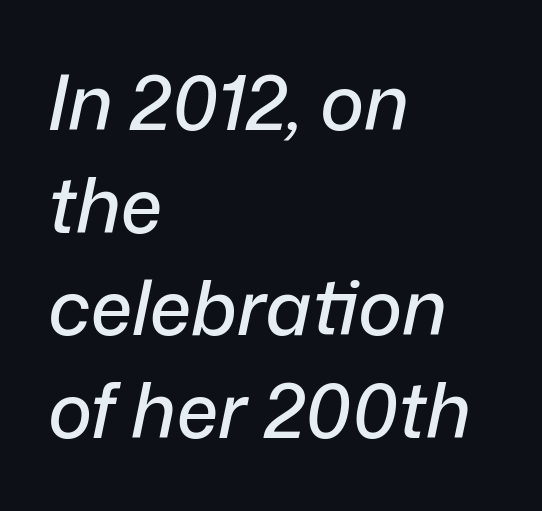
Q: Is the text italic (slanted)? A: Yes, it leans right by about 12 degrees.
Q: Is the text underlined? A: No.
Q: How is the paragraph aligned? A: Left-aligned.
Q: Is the spacing between letters normal or unusually wide? A: Normal.
Q: Is the spacing between lines tight, normal or loose? A: Normal.
Q: Width (condensed, normal, or wide)? A: Normal.
Q: Stroke contrast? A: Low.
Q: x-height? A: Medium.
Q: Monospaced? A: No.
